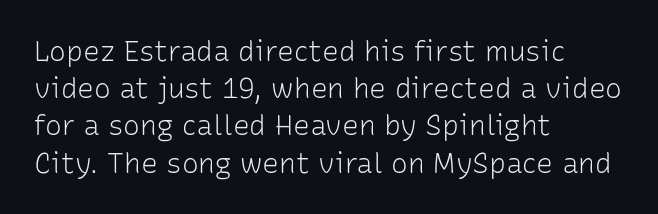
Q: Is the text bold? A: No.
Q: Is the text italic (slanted)? A: No, it is upright.
Q: Is the typeface a serif or a sans-serif typeface? A: Sans-serif.
Q: Is the text underlined? A: No.
Q: How is the paragraph aligned? A: Left-aligned.
Q: Is the spacing between letters normal or unusually wide? A: Normal.
Q: Is the spacing between lines tight, normal or loose? A: Normal.
Q: Width (condensed, normal, or wide)? A: Normal.
Q: Stroke contrast? A: Low.
Q: x-height? A: Medium.
Q: Monospaced? A: No.
